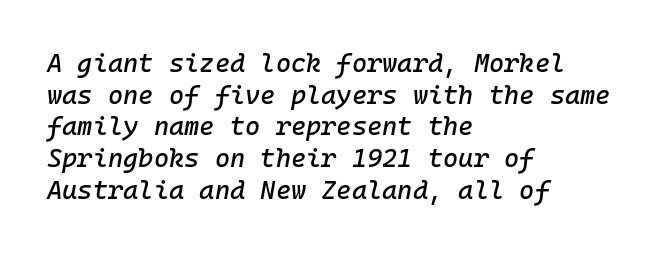
{"italic": "yes", "lean": "right", "slant_degrees": 10, "underline": "no", "align": "left", "line_spacing_ratio": 1.22, "letter_spacing": "normal", "letter_spacing_em": 0.0, "glyph_px": 26}
